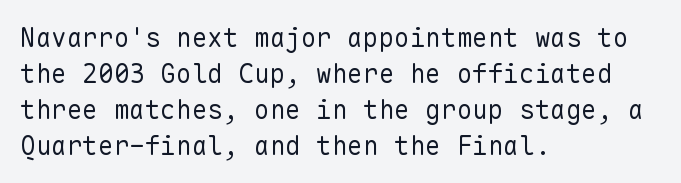
Q: Is the text bold? A: No.
Q: Is the text italic (slanted)? A: No, it is upright.
Q: Is the text underlined? A: No.
Q: How is the paragraph aligned? A: Left-aligned.
Q: Is the spacing between letters normal or unusually wide? A: Normal.
Q: Is the spacing between lines tight, normal or loose? A: Normal.
